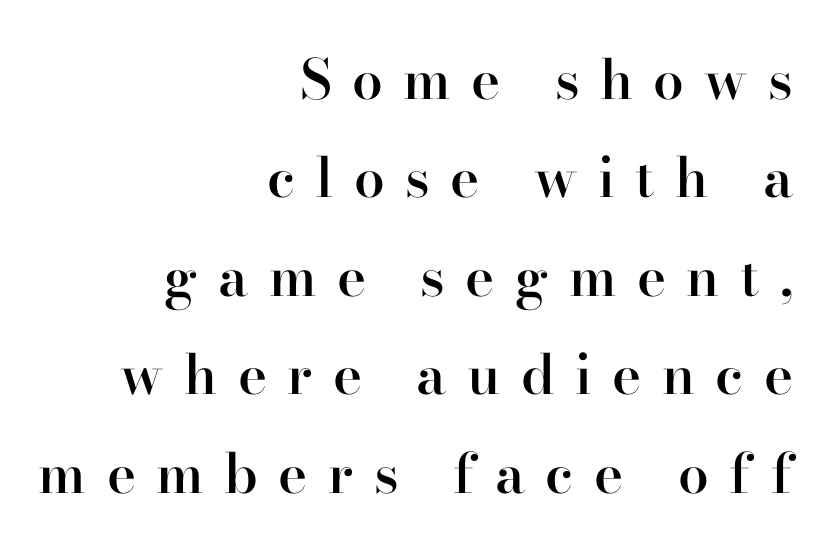
The image shows 55 px semibold serif type, upright; set right-aligned, line spacing 1.79x, unusually wide letter spacing (+0.37 em), not underlined; high stroke contrast and a small x-height.
